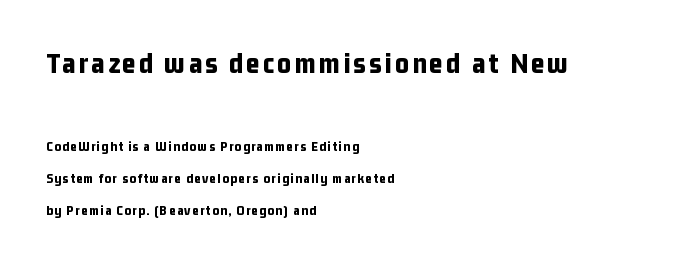
Ordinary non-slanted type is in use. The rendering shrinks the type as you move from the upper chunk to the lower. Where is the straight margin? On the left. Underline: absent. Looks like regular typesetting: each glyph gets only the width it needs.
